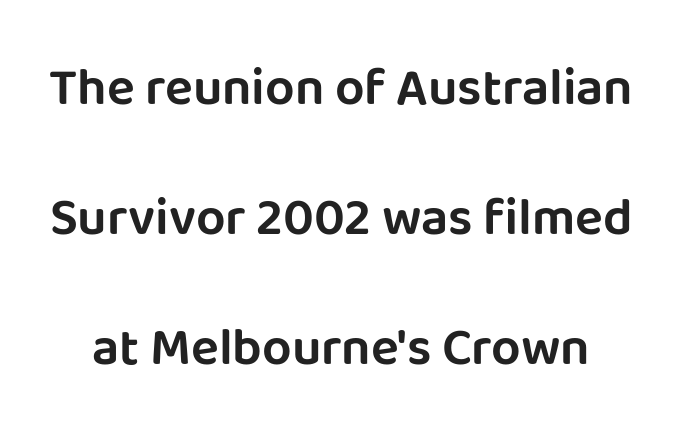
The image shows 52 px sans-serif type, upright; set loose line spacing (2.5x), normal letter spacing, not underlined; low stroke contrast and a large x-height.
